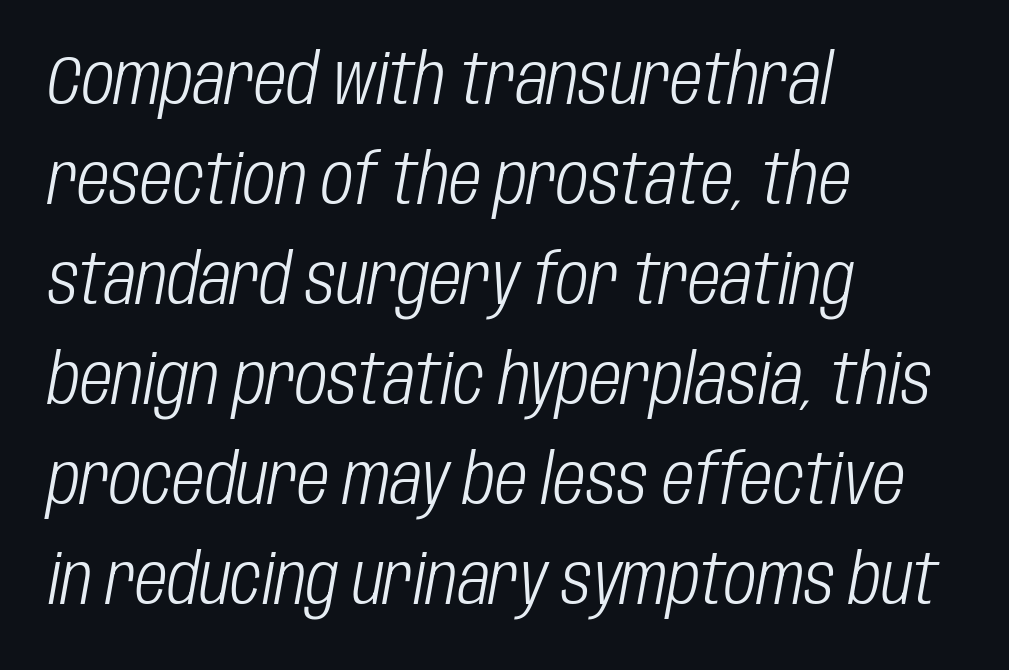
{"italic": "yes", "lean": "right", "slant_degrees": 10, "bold": "no", "weight": "light", "width": "condensed", "stroke_contrast": "low", "x_height": "large", "monospaced": "no", "underline": "no", "align": "left", "line_spacing": "normal", "line_spacing_ratio": 1.43, "letter_spacing": "normal", "letter_spacing_em": 0.0, "glyph_px": 70}
